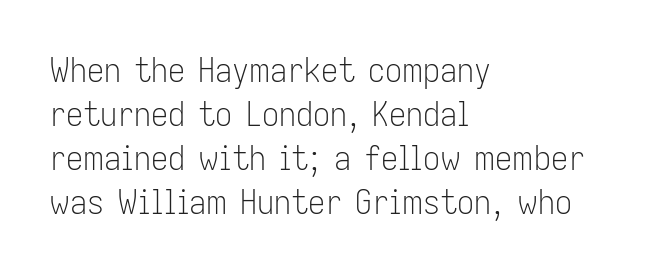
Q: Is the text bold? A: No.
Q: Is the text italic (slanted)? A: No, it is upright.
Q: Is the typeface a serif or a sans-serif typeface? A: Sans-serif.
Q: Is the text underlined? A: No.
Q: How is the paragraph aligned? A: Left-aligned.
Q: Is the spacing between letters normal or unusually wide? A: Normal.
Q: Is the spacing between lines tight, normal or loose? A: Normal.
Q: Width (condensed, normal, or wide)? A: Condensed.
Q: Stroke contrast? A: Low.
Q: x-height? A: Medium.
Q: Monospaced? A: No.
